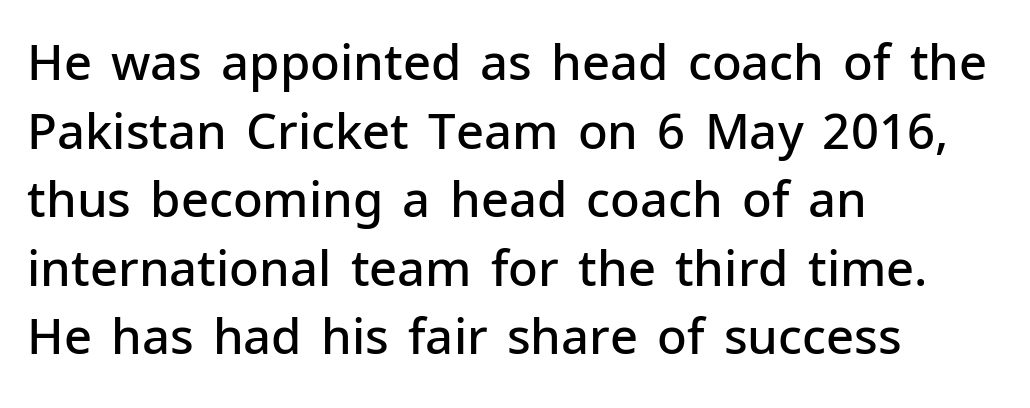
Q: Is the text bold? A: Semi-bold.
Q: Is the text italic (slanted)? A: No, it is upright.
Q: Is the typeface a serif or a sans-serif typeface? A: Sans-serif.
Q: Is the text underlined? A: No.
Q: How is the paragraph aligned? A: Left-aligned.
Q: Is the spacing between letters normal or unusually wide? A: Normal.
Q: Is the spacing between lines tight, normal or loose? A: Normal.
Q: Width (condensed, normal, or wide)? A: Normal.
Q: Stroke contrast? A: Low.
Q: x-height? A: Medium.
Q: Monospaced? A: No.
